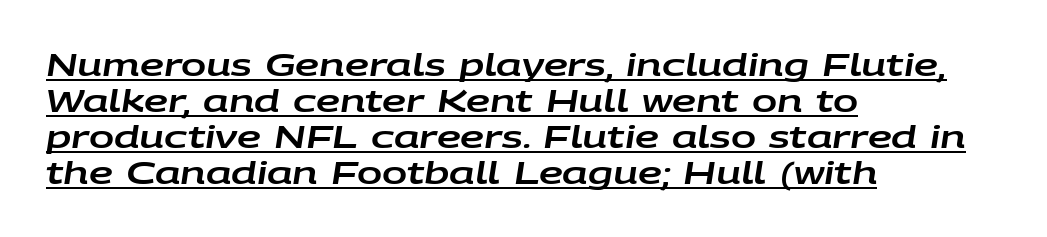
The image shows 30 px wide type, italic (leaning right); set left-aligned, line spacing 1.2x, normal letter spacing, underlined; low stroke contrast and a large x-height.
